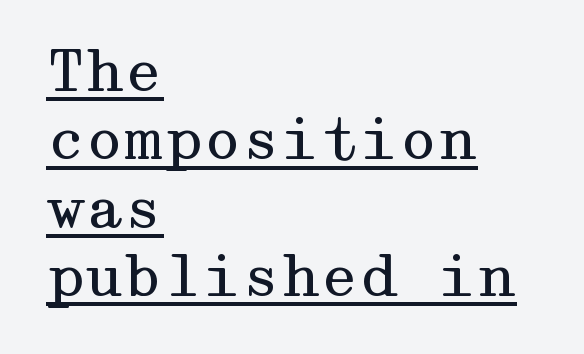
Is there an underline? Yes — a line sits under the letters. Look at the tracking — it's just the regular setting, nothing added. A typesetter would label this face a serif. Do the letters lean? They stand straight. Weight class: somewhere from thin through regular.
